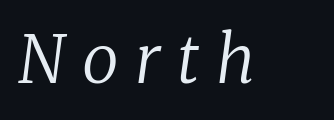
Words appear elongated and porous because spacing is wide. Looks like regular typesetting: each glyph gets only the width it needs. These glyphs show unthickened strokes, regular width or finer. Does the lettering tilt? It does — this is italic. What kind of face is this? One with serifs. The foot of each line stays bare and open.
